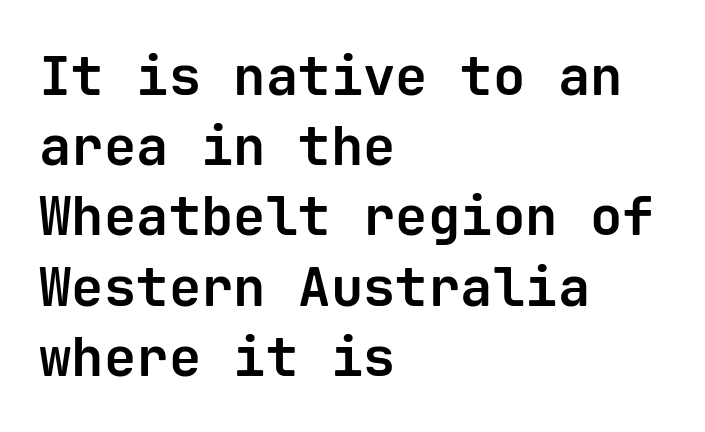
Q: Is the text bold? A: Yes.
Q: Is the text italic (slanted)? A: No, it is upright.
Q: Is the typeface a serif or a sans-serif typeface? A: Sans-serif.
Q: Is the text underlined? A: No.
Q: How is the paragraph aligned? A: Left-aligned.
Q: Is the spacing between letters normal or unusually wide? A: Normal.
Q: Is the spacing between lines tight, normal or loose? A: Normal.
Q: Width (condensed, normal, or wide)? A: Normal.
Q: Stroke contrast? A: Low.
Q: x-height? A: Medium.
Q: Monospaced? A: Yes.
